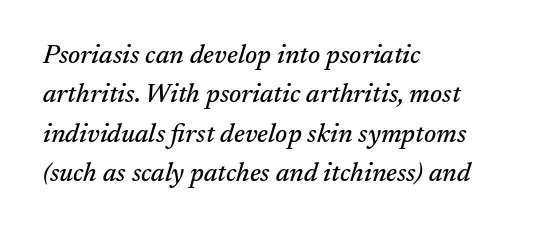
Words float on clear page, feet unadorned. The typography opts for an oblique posture over an upright one. One-word summary of the alignment: left. This sample keeps an unexceptional amount of space between lines. Glyph-to-glyph distance matches everyday printed text.
